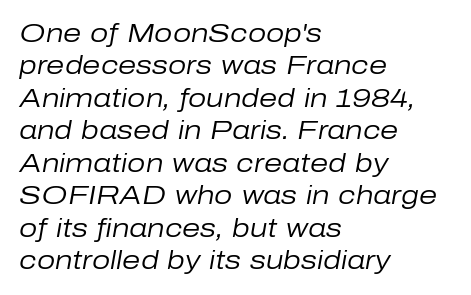
The passage shown is not bold in any degree. The paragraph has a hard left edge and a soft right edge. Characters follow at the spacing the type designer built in. Rendered with sloped, italic letterforms.
